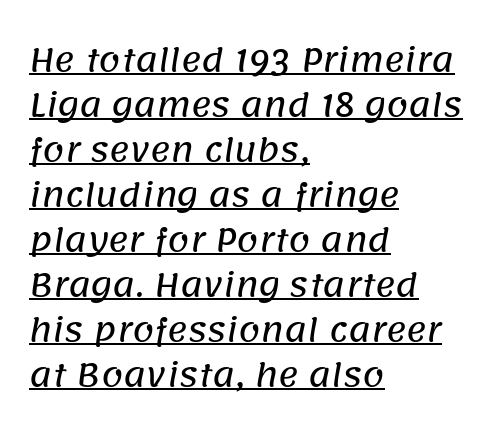
Observe the absence of serifs on each vertical stroke in this sample. The letters advance in unequal steps, a hallmark of proportional type. Horizontally, the lines are justified to the leading edge only. The block of text has a typical density, with ordinary space between rows. Compared with undecorated copy, this sample adds a rule below the words.
